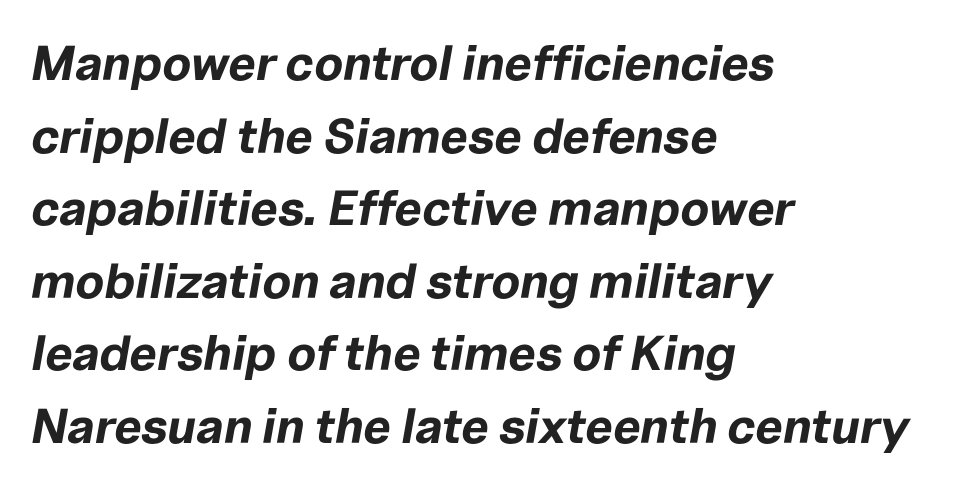
Vertically, the passage feels balanced, rows spaced as you'd expect. Descender tails drop into unmarked territory. These lines are rendered in a variable-pitch font. Heft: maximum for text — a bold.
